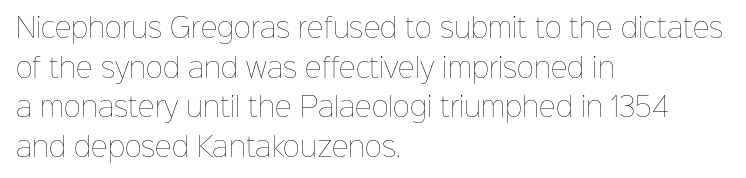
The image shows 26 px text type, upright; set left-aligned, normal line spacing (1.52x), normal letter spacing, not underlined.
